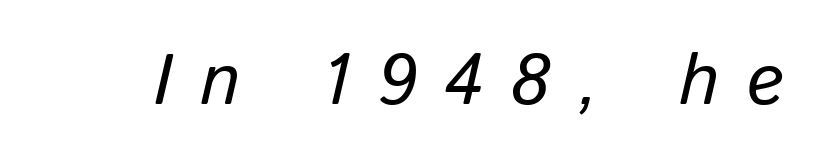
The face looks like a standard text weight, possibly lighter. Each letter keeps its own natural width here, so spacing adapts to shape. Only glyphs here, with clear space below each row. Does the lettering tilt? It does — this is italic. Glyph-to-glyph distance is far greater than everyday printed text.
